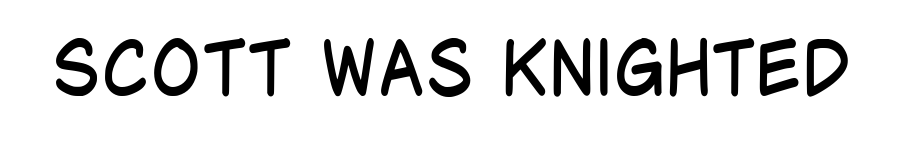
{"serif": "no", "italic": "no", "bold": "no", "weight": "regular", "width": "condensed", "stroke_contrast": "low", "x_height": "large", "monospaced": "no", "underline": "no", "letter_spacing": "normal", "letter_spacing_em": 0.0, "glyph_px": 75}
